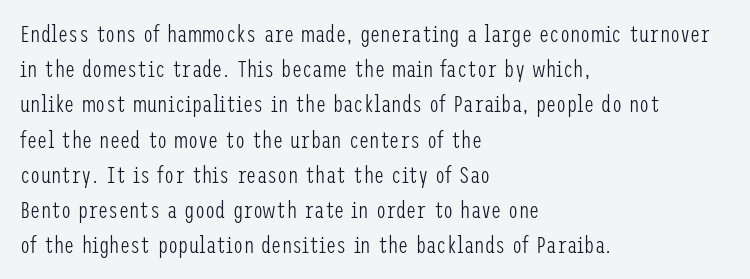
{"italic": "no", "bold": "no", "underline": "no", "align": "left", "line_spacing": "normal", "line_spacing_ratio": 1.53, "letter_spacing": "normal", "letter_spacing_em": 0.0, "glyph_px": 23}
